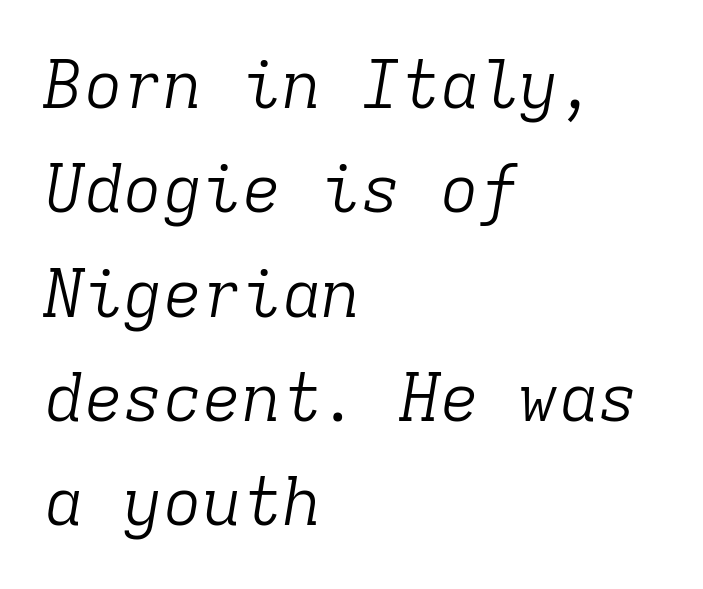
Leftover space on each line is placed entirely after the last word. Clear beneath every line of the passage. Every character sits at an angle, as italics do. Counters stay open thanks to moderate or lighter strokes. Letterform terminals end in serifs throughout the passage. Think of a typewriter: that constant character pitch is what you see here.
